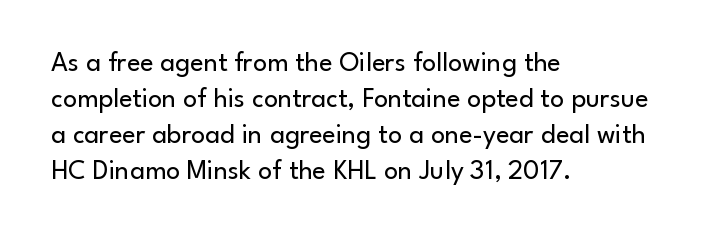
Q: Is the text bold? A: No.
Q: Is the text italic (slanted)? A: No, it is upright.
Q: Is the typeface a serif or a sans-serif typeface? A: Sans-serif.
Q: Is the text underlined? A: No.
Q: How is the paragraph aligned? A: Left-aligned.
Q: Is the spacing between letters normal or unusually wide? A: Normal.
Q: Is the spacing between lines tight, normal or loose? A: Normal.
Q: Width (condensed, normal, or wide)? A: Normal.
Q: Stroke contrast? A: Low.
Q: x-height? A: Small.
Q: Monospaced? A: No.
